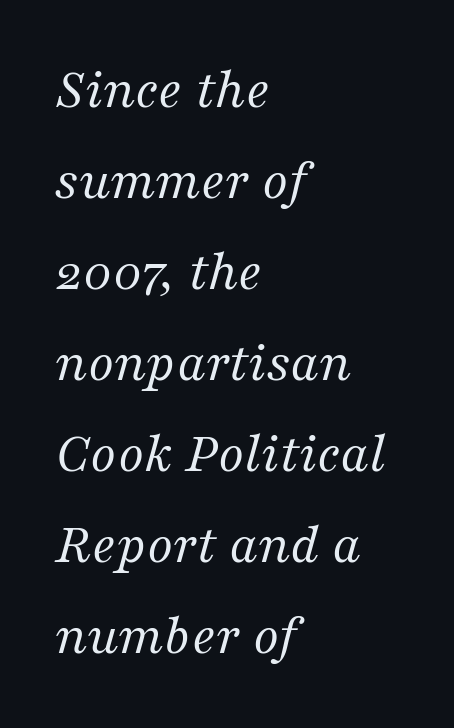
Q: Is the text bold? A: No.
Q: Is the text italic (slanted)? A: Yes, it leans right by about 16 degrees.
Q: Is the typeface a serif or a sans-serif typeface? A: Serif.
Q: Is the text underlined? A: No.
Q: How is the paragraph aligned? A: Left-aligned.
Q: Is the spacing between letters normal or unusually wide? A: Normal.
Q: Is the spacing between lines tight, normal or loose? A: Normal.
Q: Width (condensed, normal, or wide)? A: Normal.
Q: Stroke contrast? A: Medium.
Q: x-height? A: Medium.
Q: Monospaced? A: No.
